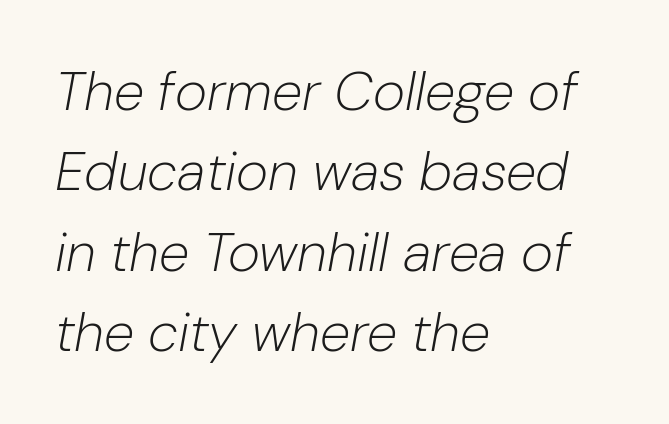
Q: Is the text bold? A: No.
Q: Is the text italic (slanted)? A: Yes, it leans right by about 10 degrees.
Q: Is the text underlined? A: No.
Q: How is the paragraph aligned? A: Left-aligned.
Q: Is the spacing between letters normal or unusually wide? A: Normal.
Q: Is the spacing between lines tight, normal or loose? A: Normal.
Q: Width (condensed, normal, or wide)? A: Normal.
Q: Stroke contrast? A: Low.
Q: x-height? A: Medium.
Q: Monospaced? A: No.
